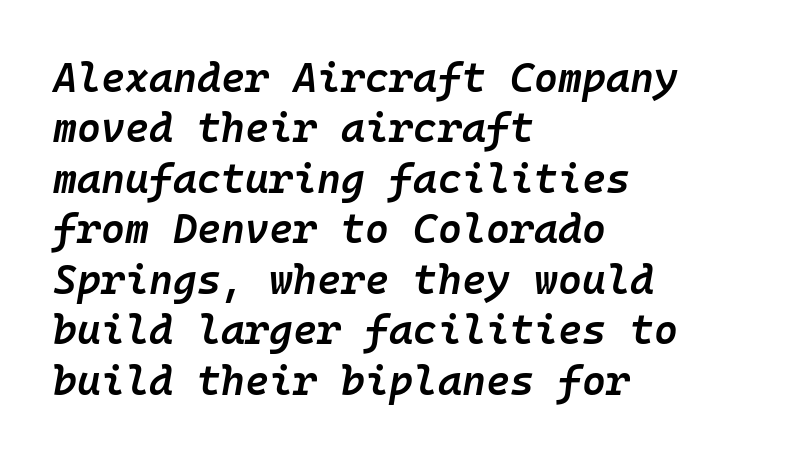
{"italic": "yes", "lean": "right", "slant_degrees": 10, "bold": "semi", "weight": "semibold", "width": "normal", "stroke_contrast": "low", "x_height": "medium", "monospaced": "yes", "underline": "no", "align": "left", "line_spacing_ratio": 1.23, "letter_spacing": "normal", "letter_spacing_em": 0.0, "glyph_px": 41}
